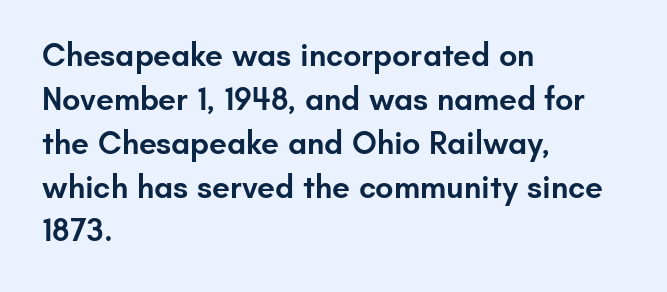
The image shows 32 px semibold sans-serif type, upright; set left-aligned, normal line spacing (1.37x), normal letter spacing, not underlined; low stroke contrast and a small x-height.
